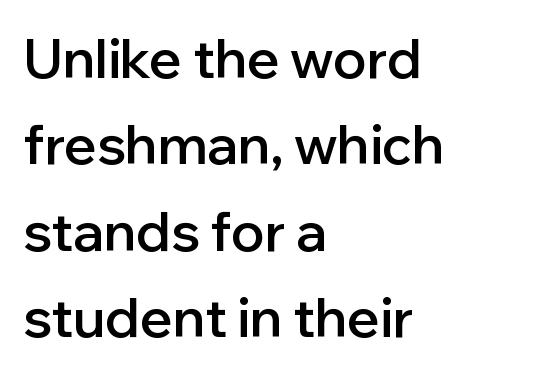
The image shows 54 px semibold sans-serif type, upright; set left-aligned, normal line spacing (1.6x), normal letter spacing, not underlined; low stroke contrast and a medium x-height.
